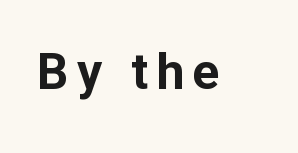
Q: Is the text bold? A: Yes.
Q: Is the text italic (slanted)? A: No, it is upright.
Q: Is the typeface a serif or a sans-serif typeface? A: Sans-serif.
Q: Is the text underlined? A: No.
Q: Width (condensed, normal, or wide)? A: Normal.
Q: Stroke contrast? A: Low.
Q: x-height? A: Medium.
Q: Monospaced? A: No.
